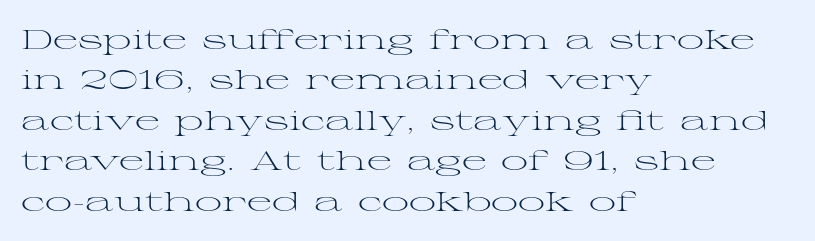
The image shows 27 px text type, upright; set left-aligned, normal line spacing (1.5x), normal letter spacing, not underlined.
